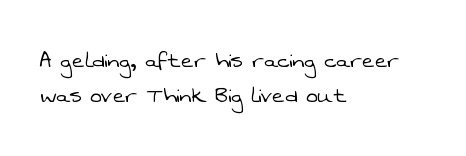
The image shows 27 px text type; set left-aligned, normal line spacing (1.28x), normal letter spacing, not underlined.
